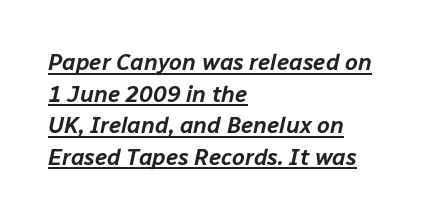
Q: Is the text italic (slanted)? A: Yes, it leans right by about 12 degrees.
Q: Is the text underlined? A: Yes.
Q: How is the paragraph aligned? A: Left-aligned.
Q: Is the spacing between letters normal or unusually wide? A: Normal.
Q: Is the spacing between lines tight, normal or loose? A: Normal.
